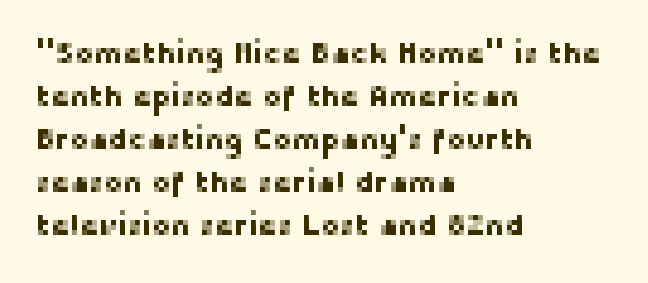
Q: Is the text italic (slanted)? A: No, it is upright.
Q: Is the typeface a serif or a sans-serif typeface? A: Sans-serif.
Q: Is the text underlined? A: No.
Q: How is the paragraph aligned? A: Left-aligned.
Q: Is the spacing between letters normal or unusually wide? A: Normal.
Q: Is the spacing between lines tight, normal or loose? A: Normal.
Q: Width (condensed, normal, or wide)? A: Normal.
Q: Stroke contrast? A: Low.
Q: x-height? A: Medium.
Q: Monospaced? A: No.
